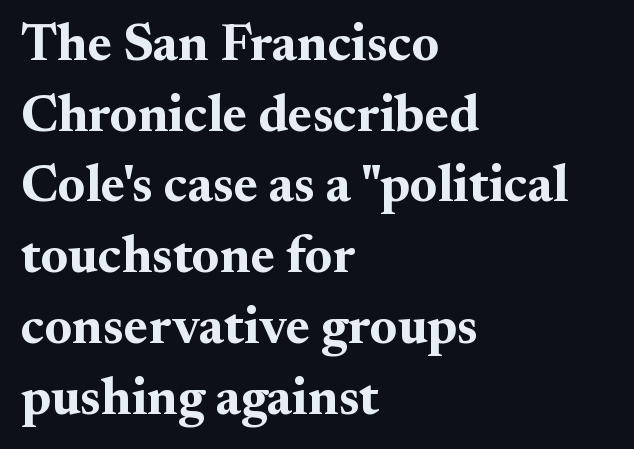
The image shows 52 px bold serif type, upright; set left-aligned, normal line spacing (1.36x), normal letter spacing, not underlined; medium stroke contrast and a small x-height.
